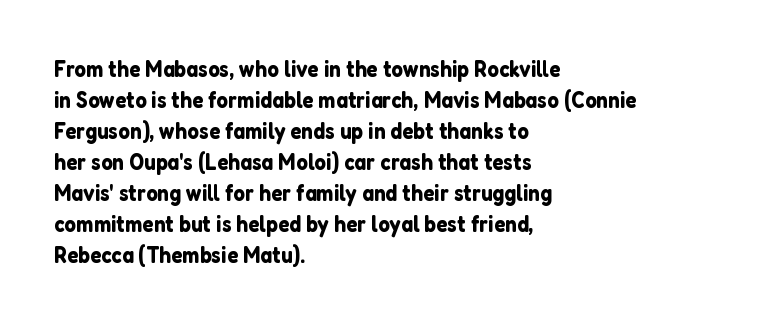
{"italic": "no", "underline": "no", "align": "left", "line_spacing": "normal", "line_spacing_ratio": 1.35, "letter_spacing": "normal", "letter_spacing_em": 0.0, "glyph_px": 23}
